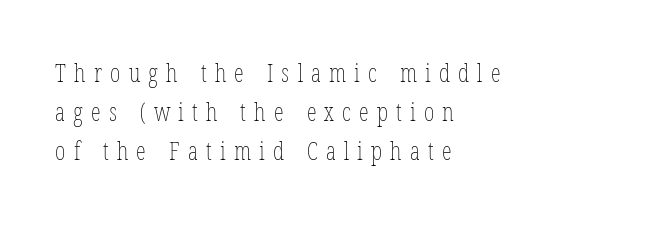
Characters follow at a spacing far wider than the type designer built in. This sample uses an upright cut, with every glyph sitting square on the baseline. In terms of leading, this rendering sits right in the middle. This rendering uses left alignment, leaving the right contour irregular.
